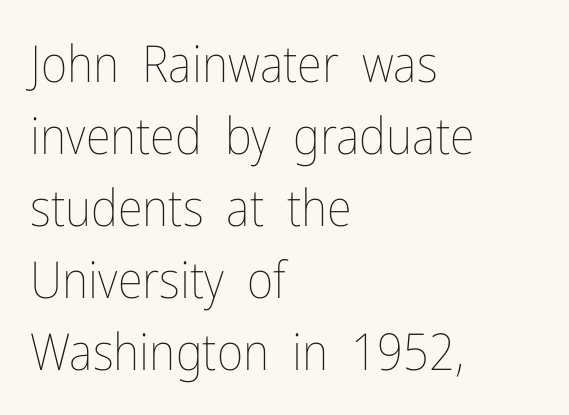
Q: Is the text bold? A: No.
Q: Is the text italic (slanted)? A: No, it is upright.
Q: Is the text underlined? A: No.
Q: How is the paragraph aligned? A: Left-aligned.
Q: Is the spacing between letters normal or unusually wide? A: Normal.
Q: Is the spacing between lines tight, normal or loose? A: Normal.
Q: Width (condensed, normal, or wide)? A: Condensed.
Q: Stroke contrast? A: Low.
Q: x-height? A: Medium.
Q: Monospaced? A: No.
